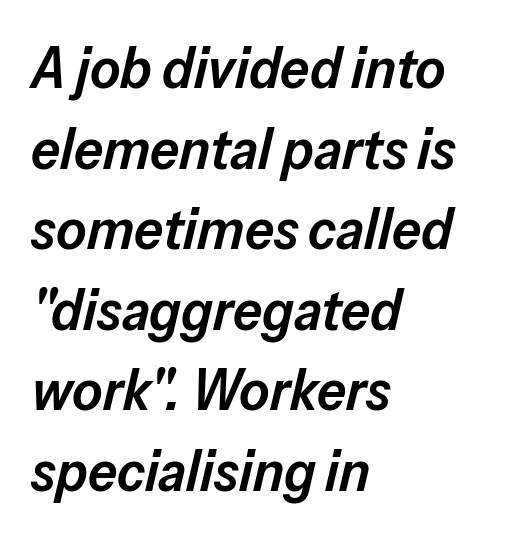
Q: Is the text bold? A: Semi-bold.
Q: Is the text italic (slanted)? A: Yes, it leans right by about 13 degrees.
Q: Is the text underlined? A: No.
Q: How is the paragraph aligned? A: Left-aligned.
Q: Is the spacing between letters normal or unusually wide? A: Normal.
Q: Is the spacing between lines tight, normal or loose? A: Normal.
Q: Width (condensed, normal, or wide)? A: Normal.
Q: Stroke contrast? A: Low.
Q: x-height? A: Medium.
Q: Monospaced? A: No.
